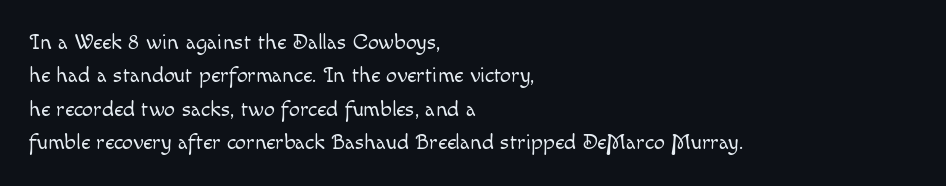
{"italic": "no", "bold": "no", "underline": "no", "align": "left", "line_spacing": "normal", "line_spacing_ratio": 1.52, "letter_spacing": "normal", "letter_spacing_em": 0.0, "glyph_px": 22}
